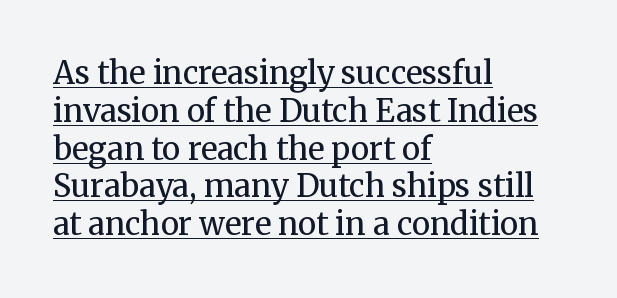
{"serif": "yes", "italic": "no", "bold": "no", "weight": "regular", "width": "normal", "stroke_contrast": "medium", "x_height": "medium", "monospaced": "no", "underline": "yes", "align": "left", "line_spacing_ratio": 1.22, "letter_spacing": "normal", "letter_spacing_em": 0.0, "glyph_px": 31}
